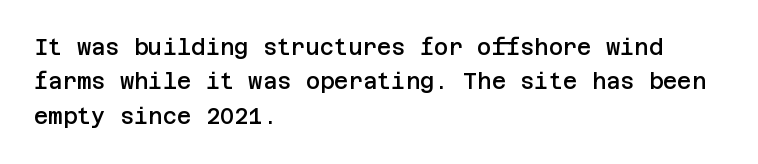
{"italic": "no", "bold": "semi", "underline": "no", "align": "left", "line_spacing": "normal", "line_spacing_ratio": 1.56, "letter_spacing": "normal", "letter_spacing_em": 0.0, "glyph_px": 22}
